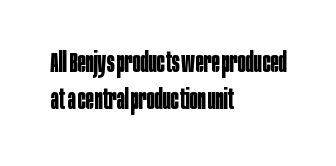
Q: Is the text bold? A: Yes.
Q: Is the text italic (slanted)? A: No, it is upright.
Q: Is the text underlined? A: No.
Q: How is the paragraph aligned? A: Left-aligned.
Q: Is the spacing between letters normal or unusually wide? A: Normal.
Q: Is the spacing between lines tight, normal or loose? A: Normal.
